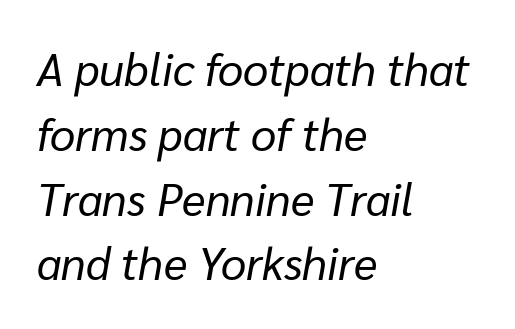
The image shows 45 px regular-weight type, italic (leaning right); set left-aligned, normal line spacing (1.44x), normal letter spacing, not underlined; low stroke contrast and a medium x-height.
